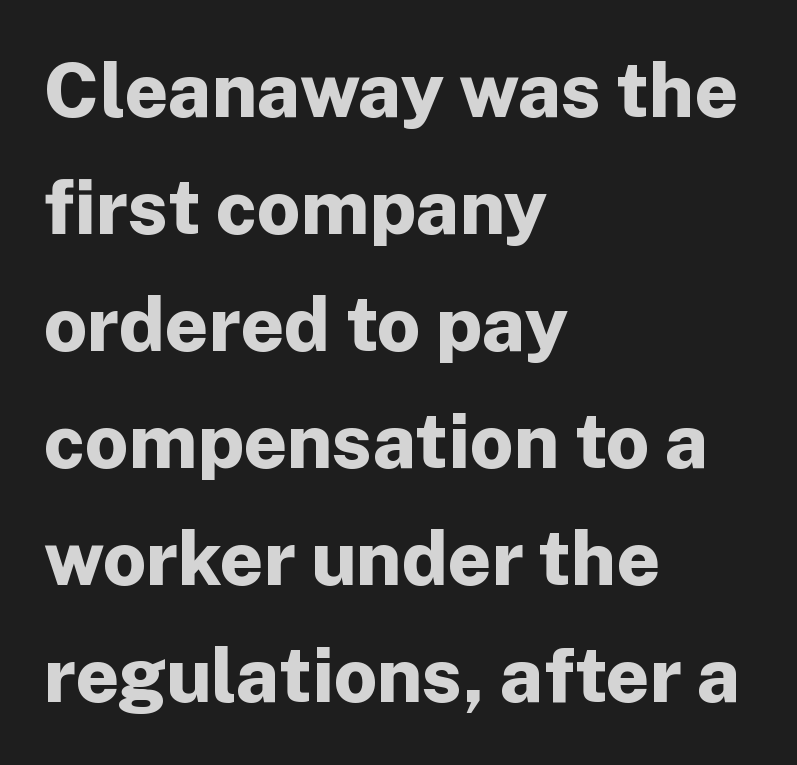
The image shows 76 px bold sans-serif type, upright; set left-aligned, normal line spacing (1.54x), normal letter spacing, not underlined; low stroke contrast and a medium x-height.
